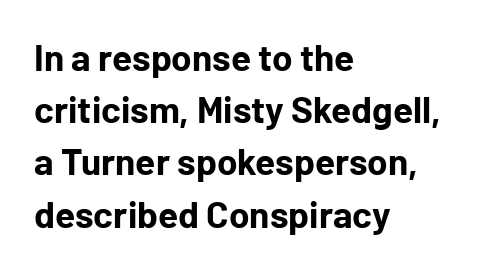
The image shows 37 px bold sans-serif type, upright; set left-aligned, normal line spacing (1.41x), normal letter spacing, not underlined; low stroke contrast and a medium x-height.
